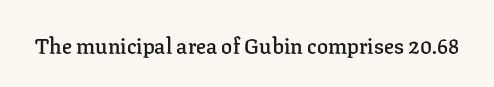
{"italic": "no", "bold": "semi", "underline": "no", "letter_spacing": "normal", "letter_spacing_em": 0.0, "glyph_px": 22}
